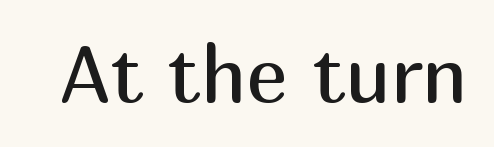
{"serif": "no", "italic": "no", "bold": "no", "weight": "regular", "width": "normal", "stroke_contrast": "medium", "x_height": "medium", "monospaced": "no", "underline": "no", "letter_spacing": "normal", "letter_spacing_em": 0.0, "glyph_px": 79}
